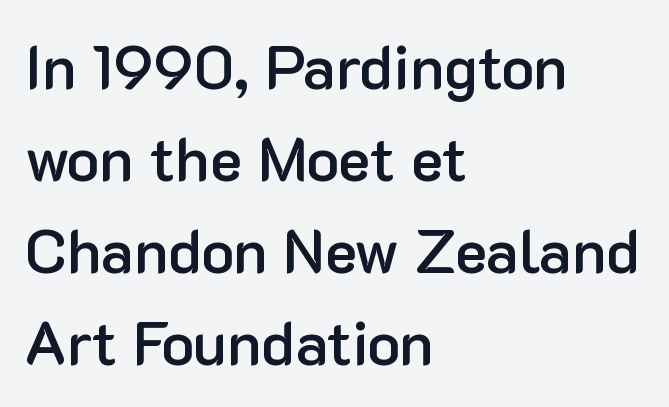
The image shows 61 px semibold sans-serif type, upright; set left-aligned, normal line spacing (1.51x), normal letter spacing, not underlined; low stroke contrast and a medium x-height.
